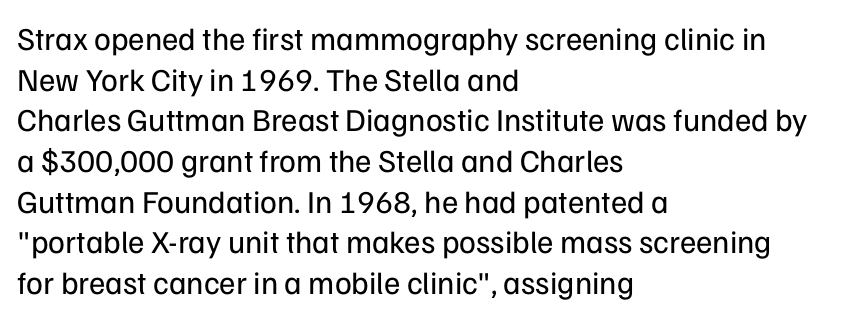
{"serif": "no", "italic": "no", "bold": "no", "weight": "regular", "width": "normal", "stroke_contrast": "low", "x_height": "medium", "monospaced": "no", "underline": "no", "align": "left", "line_spacing": "normal", "line_spacing_ratio": 1.27, "letter_spacing": "normal", "letter_spacing_em": 0.0, "glyph_px": 32}
